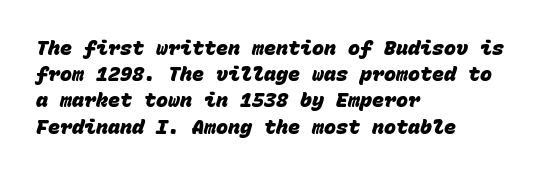
{"bold": "yes", "underline": "no", "align": "left", "line_spacing": "normal", "line_spacing_ratio": 1.31, "letter_spacing": "normal", "letter_spacing_em": 0.0, "glyph_px": 20}
